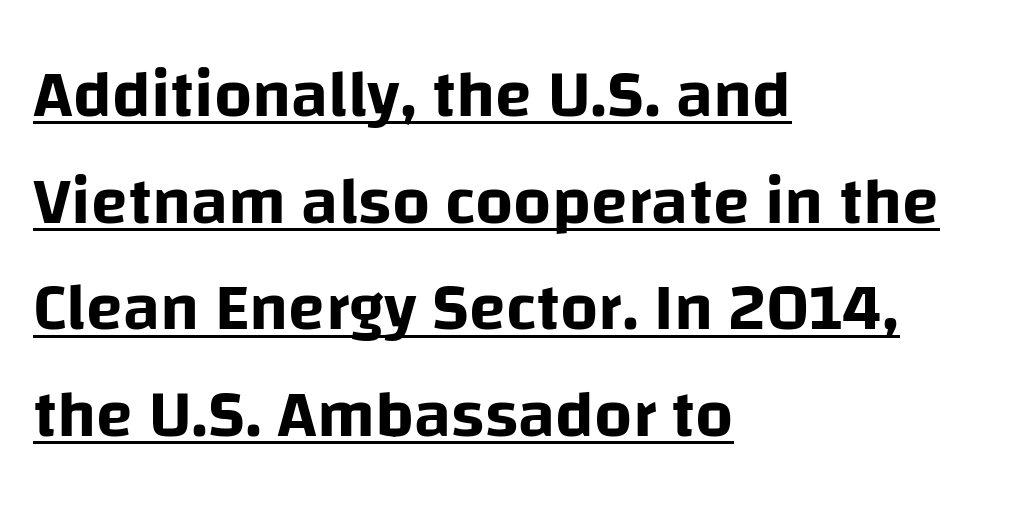
Q: Is the text italic (slanted)? A: No, it is upright.
Q: Is the typeface a serif or a sans-serif typeface? A: Sans-serif.
Q: Is the text underlined? A: Yes.
Q: How is the paragraph aligned? A: Left-aligned.
Q: Is the spacing between letters normal or unusually wide? A: Normal.
Q: Is the spacing between lines tight, normal or loose? A: Normal.
Q: Width (condensed, normal, or wide)? A: Normal.
Q: Stroke contrast? A: Low.
Q: x-height? A: Large.
Q: Monospaced? A: No.
